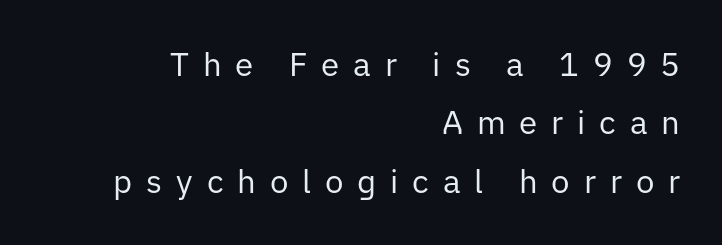
Q: Is the text bold? A: No.
Q: Is the text italic (slanted)? A: No, it is upright.
Q: Is the typeface a serif or a sans-serif typeface? A: Sans-serif.
Q: Is the text underlined? A: No.
Q: How is the paragraph aligned? A: Right-aligned.
Q: Is the spacing between letters normal or unusually wide? A: Unusually wide.
Q: Width (condensed, normal, or wide)? A: Normal.
Q: Stroke contrast? A: Low.
Q: x-height? A: Medium.
Q: Monospaced? A: No.
